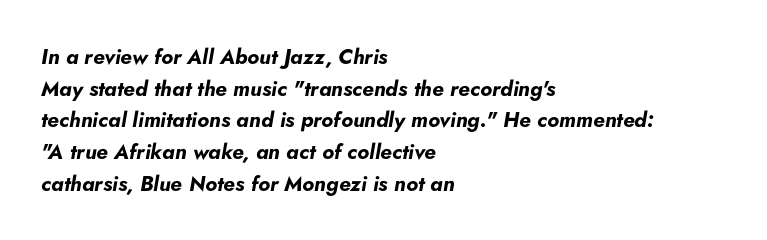
The letters are slanted; this is an italic face. Students, observe: this is what conventionally led text looks like. Check the space under the baseline: it is left empty. All the whitespace from short lines collects on the right. The tracking reads as untouched default to a designer's eye.
